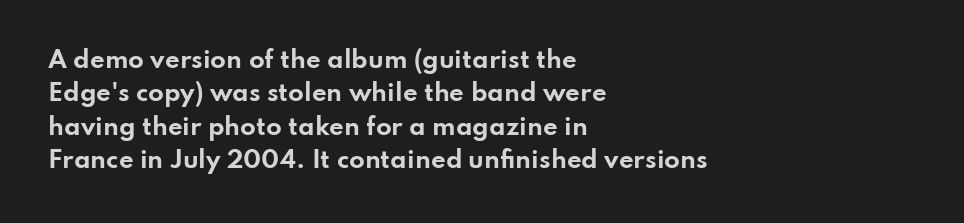
{"italic": "no", "bold": "yes", "underline": "no", "align": "left", "line_spacing": "normal", "line_spacing_ratio": 1.45, "letter_spacing": "normal", "letter_spacing_em": 0.0, "glyph_px": 23}
